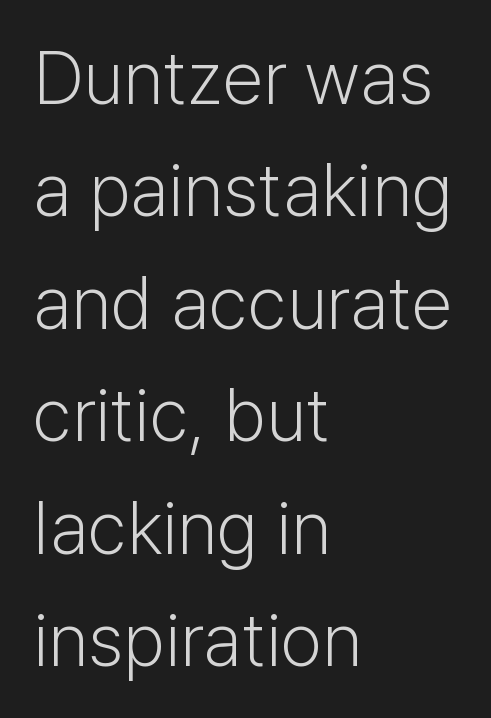
{"serif": "no", "italic": "no", "bold": "no", "weight": "light", "width": "normal", "stroke_contrast": "low", "x_height": "medium", "monospaced": "no", "underline": "no", "align": "left", "line_spacing": "normal", "line_spacing_ratio": 1.52, "letter_spacing": "normal", "letter_spacing_em": 0.0, "glyph_px": 74}
